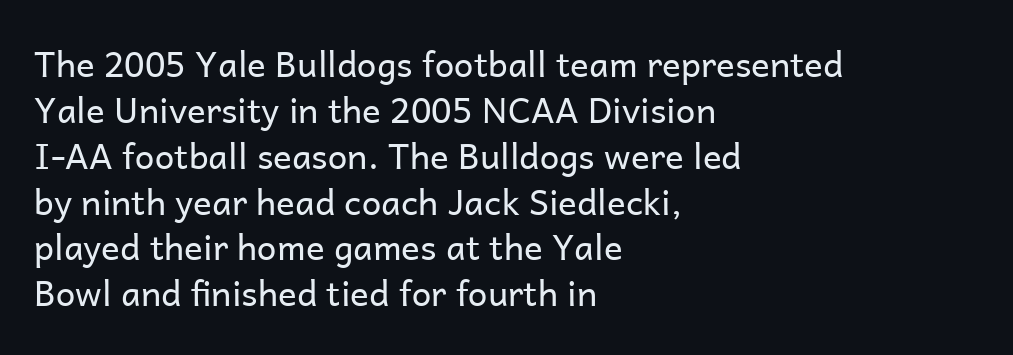
The image shows 35 px regular-weight sans-serif type, upright; set left-aligned, normal line spacing (1.31x), normal letter spacing, not underlined; low stroke contrast and a medium x-height.
